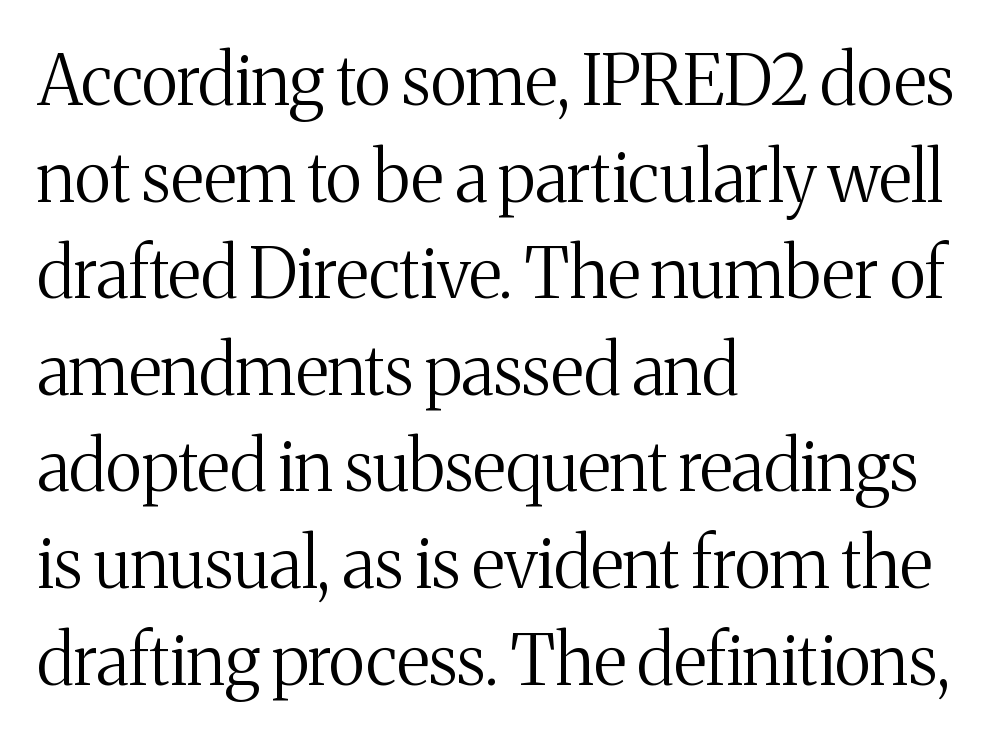
Q: Is the text bold? A: No.
Q: Is the text italic (slanted)? A: No, it is upright.
Q: Is the typeface a serif or a sans-serif typeface? A: Serif.
Q: Is the text underlined? A: No.
Q: How is the paragraph aligned? A: Left-aligned.
Q: Is the spacing between letters normal or unusually wide? A: Normal.
Q: Is the spacing between lines tight, normal or loose? A: Normal.
Q: Width (condensed, normal, or wide)? A: Normal.
Q: Stroke contrast? A: Medium.
Q: x-height? A: Medium.
Q: Monospaced? A: No.
